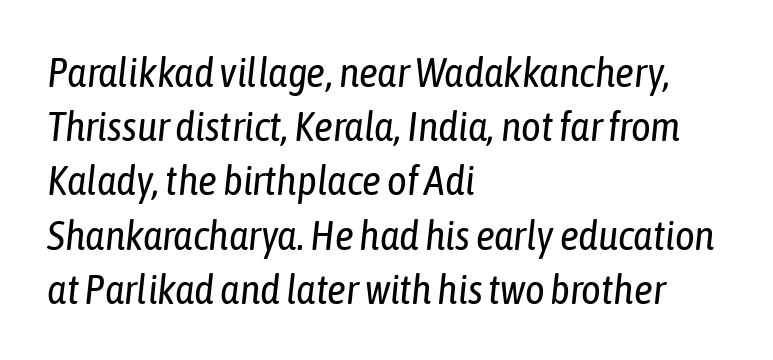
The typesetter chose a ragged-right arrangement here. The specimen omits any rule beneath the text block's lines. Rendered with sloped, italic letterforms. This sample has the flowing, uneven cadence of proportional lettering. These lines sit exactly where default settings would place them.
